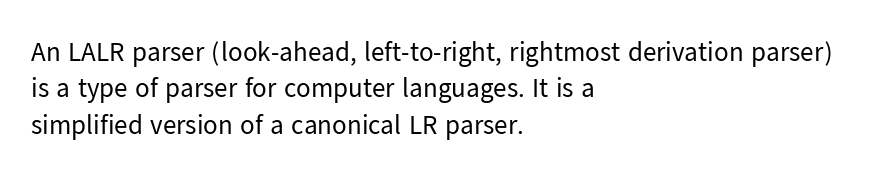
Q: Is the text bold? A: No.
Q: Is the text italic (slanted)? A: No, it is upright.
Q: Is the text underlined? A: No.
Q: How is the paragraph aligned? A: Left-aligned.
Q: Is the spacing between letters normal or unusually wide? A: Normal.
Q: Is the spacing between lines tight, normal or loose? A: Normal.
